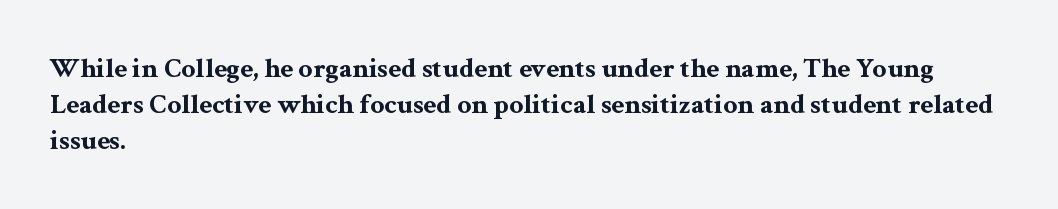
The image shows 28 px bold, wide serif type, upright; set left-aligned, normal line spacing (1.28x), normal letter spacing, not underlined; medium stroke contrast and a medium x-height.
